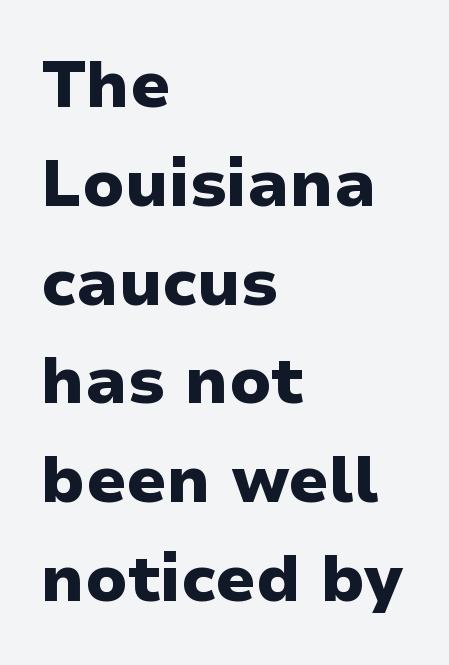
Character widths vary here, with narrow letters taking less room than wide ones. The passage is arranged the way most books set body copy — flush left. The passage shown is not underscored anywhere. The line texture is even and compact thanks to regular tracking.
